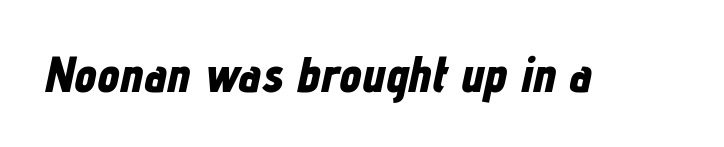
{"italic": "yes", "lean": "right", "slant_degrees": 12, "bold": "yes", "weight": "bold", "width": "condensed", "stroke_contrast": "low", "x_height": "medium", "monospaced": "no", "underline": "no", "letter_spacing": "normal", "letter_spacing_em": 0.0, "glyph_px": 50}
